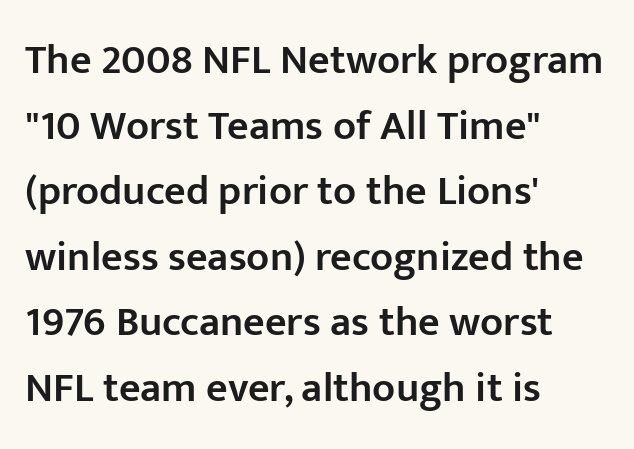
Q: Is the text bold? A: Semi-bold.
Q: Is the text italic (slanted)? A: No, it is upright.
Q: Is the typeface a serif or a sans-serif typeface? A: Sans-serif.
Q: Is the text underlined? A: No.
Q: How is the paragraph aligned? A: Left-aligned.
Q: Is the spacing between letters normal or unusually wide? A: Normal.
Q: Is the spacing between lines tight, normal or loose? A: Normal.
Q: Width (condensed, normal, or wide)? A: Normal.
Q: Stroke contrast? A: Low.
Q: x-height? A: Medium.
Q: Monospaced? A: No.
